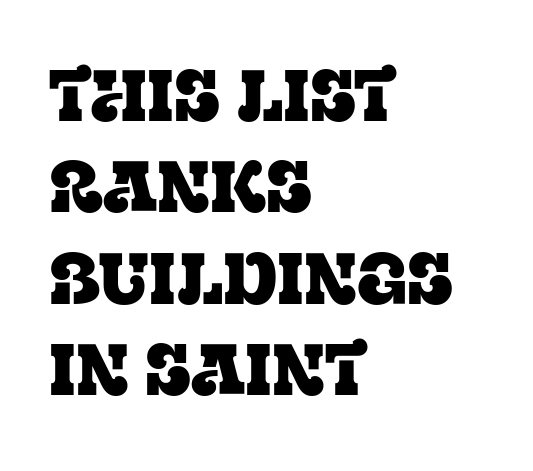
{"serif": "yes", "italic": "no", "width": "normal", "stroke_contrast": "low", "x_height": "large", "monospaced": "no", "underline": "no", "align": "left", "line_spacing": "normal", "line_spacing_ratio": 1.27, "letter_spacing": "normal", "letter_spacing_em": 0.0, "glyph_px": 72}
